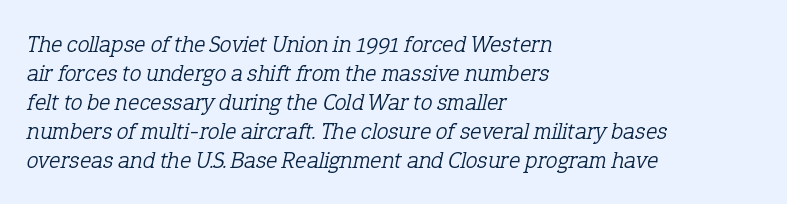
The image shows 24 px text type, italic (leaning right); set left-aligned, line spacing 1.21x, normal letter spacing, not underlined.
